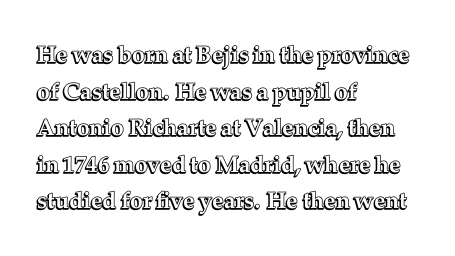
Rendered with straight, roman letterforms. Notice how the passage keeps a crisp vertical edge on the left only. A typesetter would call this leading conventional body-copy spacing. Is the letter spacing exaggerated? No — it looks like the ordinary default.
